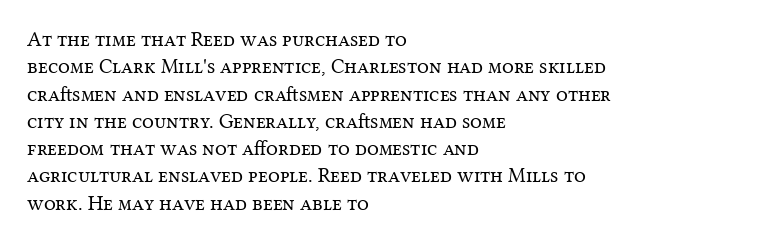
Q: Is the text bold? A: No.
Q: Is the text italic (slanted)? A: No, it is upright.
Q: Is the text underlined? A: No.
Q: How is the paragraph aligned? A: Left-aligned.
Q: Is the spacing between letters normal or unusually wide? A: Normal.
Q: Is the spacing between lines tight, normal or loose? A: Normal.
